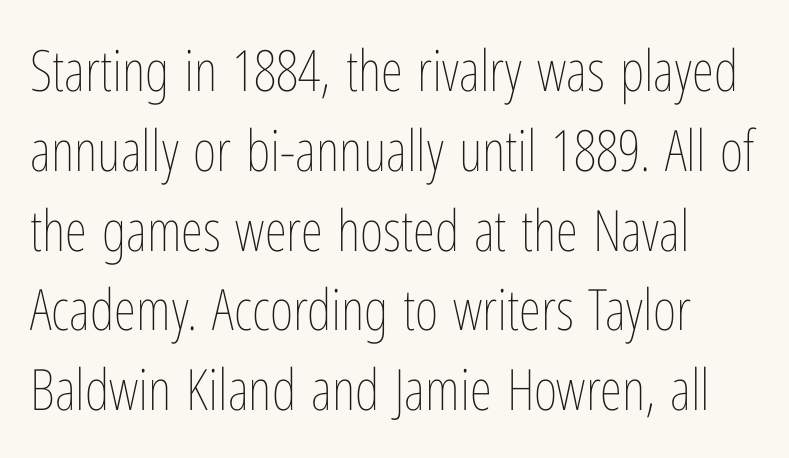
The image shows 57 px thin, condensed type, upright; set normal line spacing (1.4x), normal letter spacing, not underlined; low stroke contrast and a medium x-height.
